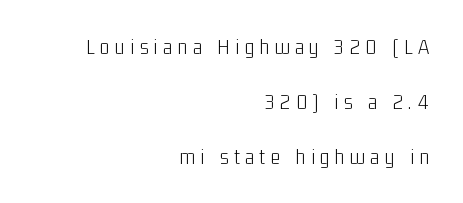
No heavy texture on the line: the type isn't bold. Glyph-to-glyph distance is far greater than everyday printed text. The words here are not underlined. The vertical gap from one line to the next is large. Tall strokes in this sample are plumb rather than angled.
